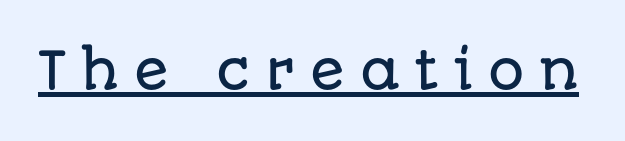
{"serif": "no", "italic": "no", "width": "normal", "stroke_contrast": "low", "x_height": "large", "monospaced": "no", "underline": "yes", "letter_spacing": "wide", "letter_spacing_em": 0.28, "glyph_px": 51}
